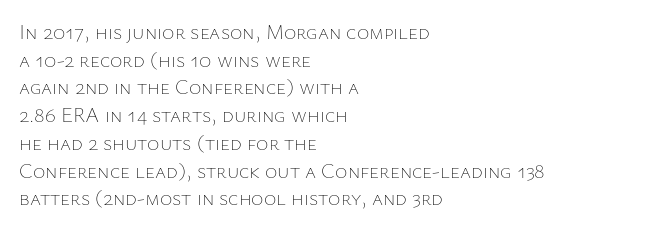
Every stem runs plumb, perpendicular to the baseline. Leftover space on each line is placed entirely after the last word. Check the space under the baseline: it is left empty. This reads as an unemphasized weight, regular at the heaviest. Caption: standard tracking, unaltered.
